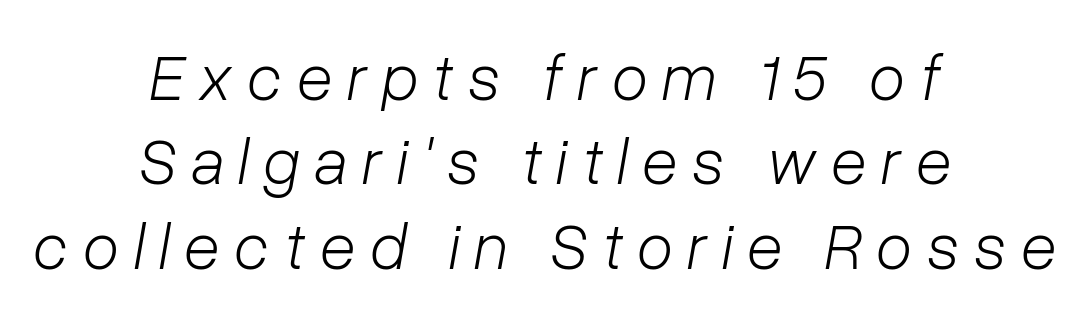
Q: Is the text bold? A: No.
Q: Is the text italic (slanted)? A: Yes, it leans right by about 10 degrees.
Q: Is the text underlined? A: No.
Q: How is the paragraph aligned? A: Centered.
Q: Is the spacing between letters normal or unusually wide? A: Unusually wide.
Q: Is the spacing between lines tight, normal or loose? A: Normal.
Q: Width (condensed, normal, or wide)? A: Normal.
Q: Stroke contrast? A: Low.
Q: x-height? A: Medium.
Q: Monospaced? A: No.
